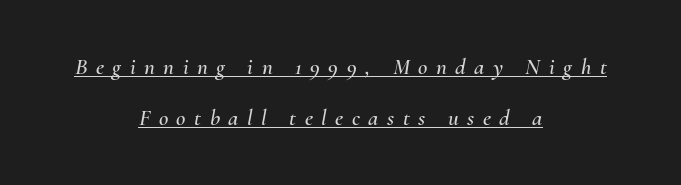
{"italic": "yes", "lean": "right", "slant_degrees": 10, "underline": "yes", "align": "center", "line_spacing": "loose", "line_spacing_ratio": 2.23, "letter_spacing": "wide", "letter_spacing_em": 0.37, "glyph_px": 23}
